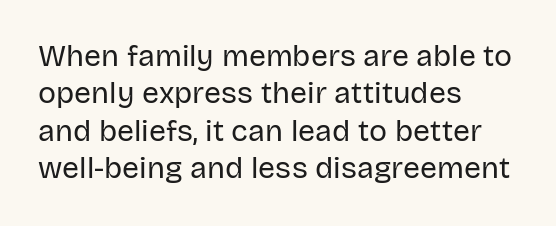
{"serif": "no", "italic": "no", "bold": "no", "weight": "regular", "width": "normal", "stroke_contrast": "low", "x_height": "large", "monospaced": "no", "underline": "no", "align": "left", "line_spacing": "normal", "line_spacing_ratio": 1.25, "letter_spacing": "normal", "letter_spacing_em": 0.0, "glyph_px": 30}
